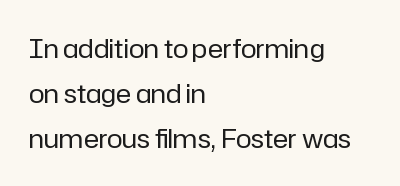
{"italic": "no", "bold": "no", "underline": "no", "align": "left", "line_spacing_ratio": 1.73, "letter_spacing": "normal", "letter_spacing_em": 0.0, "glyph_px": 26}
